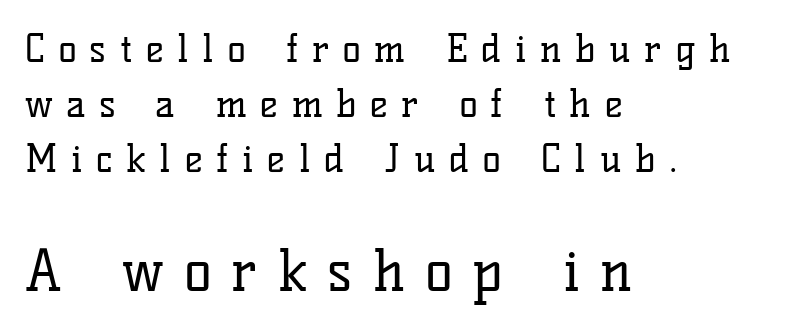
The image shows 57 px regular-weight serif type, upright; set left-aligned, normal line spacing (1.45x), unusually wide letter spacing (+0.36 em), not underlined; the second (bottom) block is 1.5x larger; low stroke contrast and a medium x-height.
